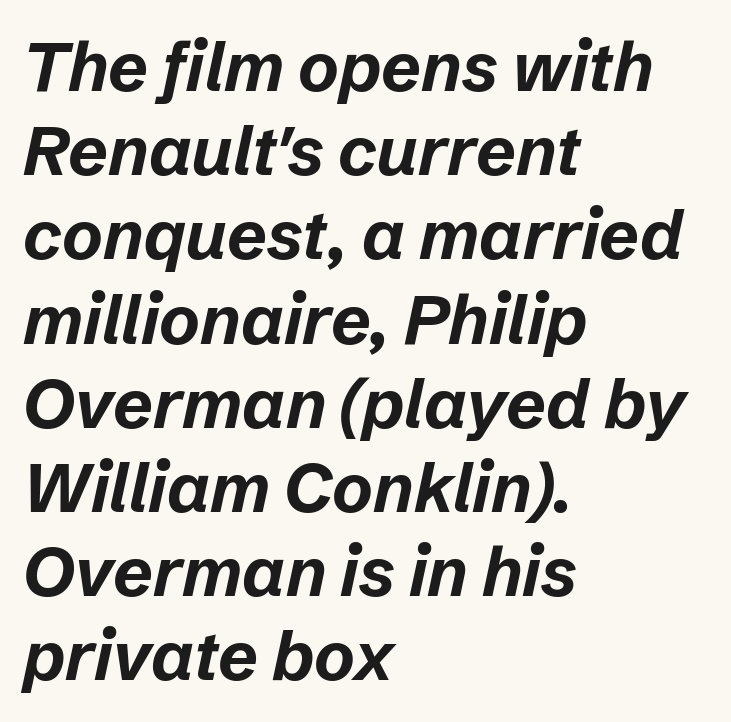
The gap between lines stays unmarked. Strokes here are thick enough to call this a true bold. Letter spacing: default. Character widths vary here, with narrow letters taking less room than wide ones.
